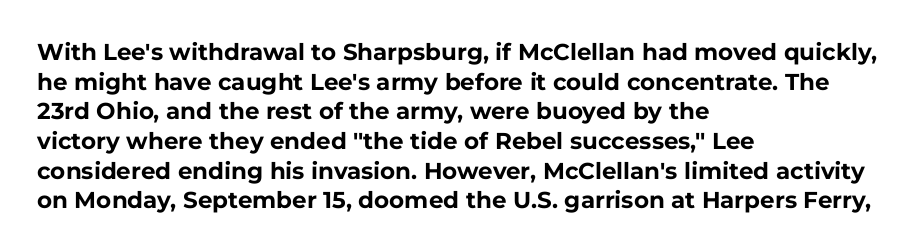
Is there any slant? The stems are plumb. Nothing unusual about the tracking: characters are spaced as the font intends. These words are printed bold, with thick strokes throughout. Evenly set lines give the paragraph a standard silhouette.
